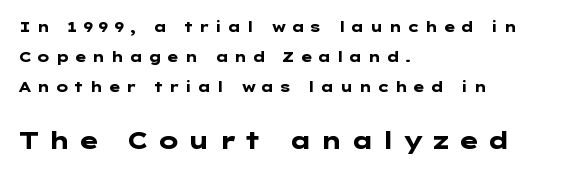
Leftover space on each line is placed entirely after the last word. Weight check: bold — yes, fully. You could only call the tracking loose — the letters float apart. Summary of vertical rhythm: relaxed, with wide interline spacing. Glance below the letters and you will spot only blank space.
